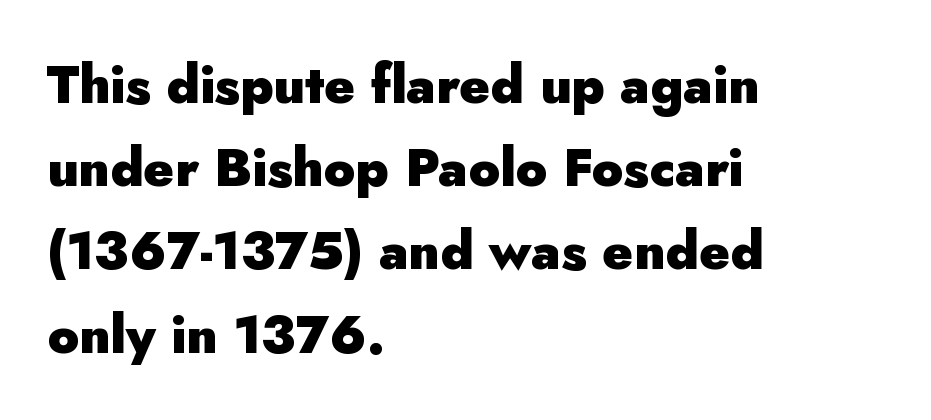
The image shows 52 px heavy sans-serif type, upright; set left-aligned, normal line spacing (1.6x), normal letter spacing, not underlined; low stroke contrast and a small x-height.
